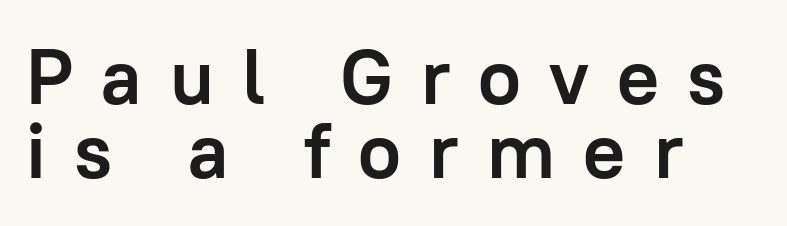
Q: Is the text bold? A: Yes.
Q: Is the text italic (slanted)? A: No, it is upright.
Q: Is the typeface a serif or a sans-serif typeface? A: Sans-serif.
Q: Is the text underlined? A: No.
Q: How is the paragraph aligned? A: Left-aligned.
Q: Is the spacing between letters normal or unusually wide? A: Unusually wide.
Q: Is the spacing between lines tight, normal or loose? A: Tight.
Q: Width (condensed, normal, or wide)? A: Normal.
Q: Stroke contrast? A: Low.
Q: x-height? A: Medium.
Q: Monospaced? A: No.
